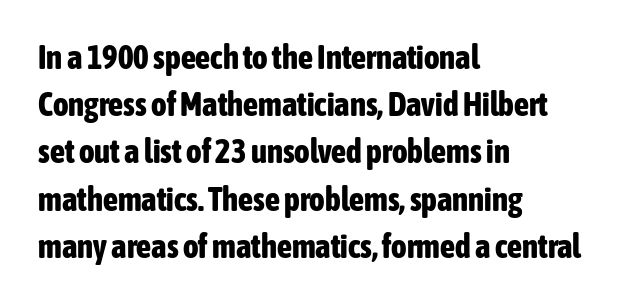
The image shows 33 px bold, condensed sans-serif type, upright; set left-aligned, normal line spacing (1.43x), normal letter spacing, not underlined; low stroke contrast and a medium x-height.
